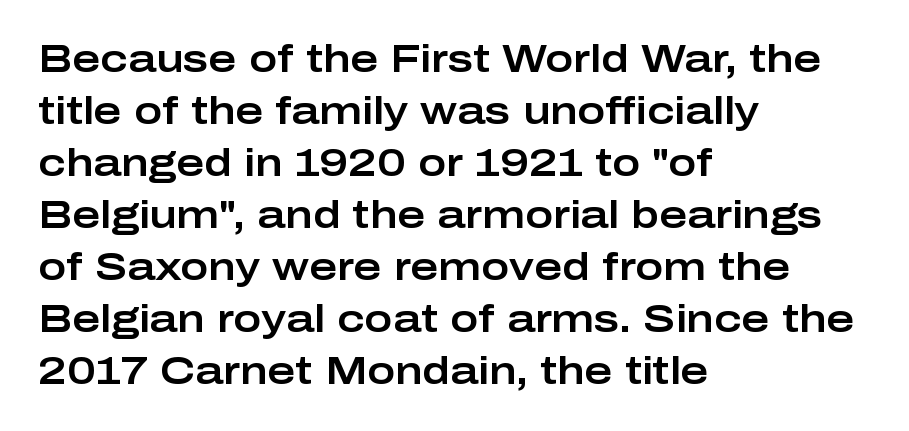
{"serif": "no", "italic": "no", "width": "wide", "stroke_contrast": "low", "x_height": "medium", "monospaced": "no", "underline": "no", "align": "left", "line_spacing": "normal", "line_spacing_ratio": 1.37, "letter_spacing": "normal", "letter_spacing_em": 0.0, "glyph_px": 38}
